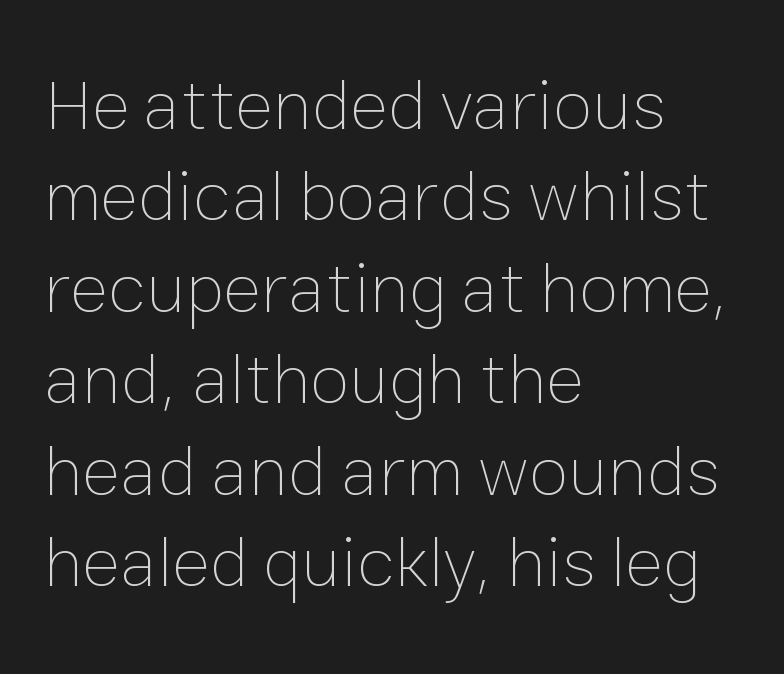
{"italic": "no", "bold": "no", "weight": "thin", "width": "normal", "stroke_contrast": "low", "x_height": "medium", "monospaced": "no", "underline": "no", "align": "left", "line_spacing": "normal", "line_spacing_ratio": 1.27, "letter_spacing": "normal", "letter_spacing_em": 0.0, "glyph_px": 72}
